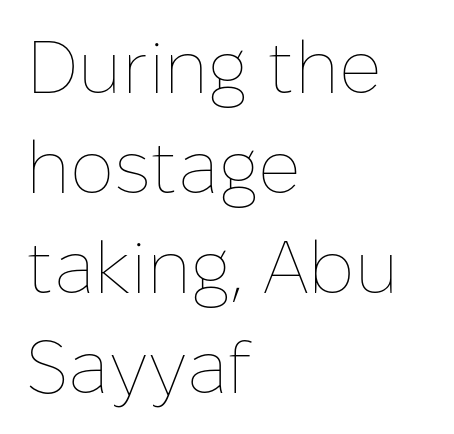
Q: Is the text bold? A: No.
Q: Is the text italic (slanted)? A: No, it is upright.
Q: Is the text underlined? A: No.
Q: How is the paragraph aligned? A: Left-aligned.
Q: Is the spacing between letters normal or unusually wide? A: Normal.
Q: Is the spacing between lines tight, normal or loose? A: Normal.
Q: Width (condensed, normal, or wide)? A: Normal.
Q: Stroke contrast? A: Low.
Q: x-height? A: Medium.
Q: Monospaced? A: No.
